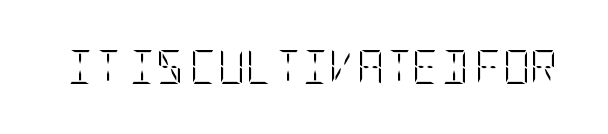
Q: Is the text bold? A: No.
Q: Is the text italic (slanted)? A: No, it is upright.
Q: Is the text underlined? A: No.
Q: Is the spacing between letters normal or unusually wide? A: Normal.
Q: Width (condensed, normal, or wide)? A: Condensed.
Q: Stroke contrast? A: Low.
Q: x-height? A: Large.
